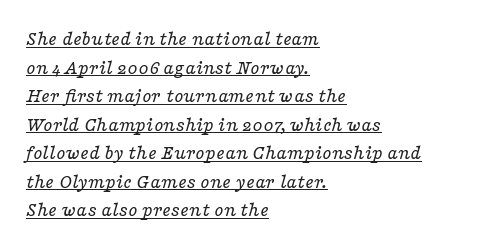
A typesetter would mark this as italic. Reading down the column, the eye jumps a familiar distance to each next line. Weight class: somewhere from thin through regular. Line beginnings align vertically; line endings do not. The horizontal fit of the characters is conventional and even. This rendering features underlined lettering.
